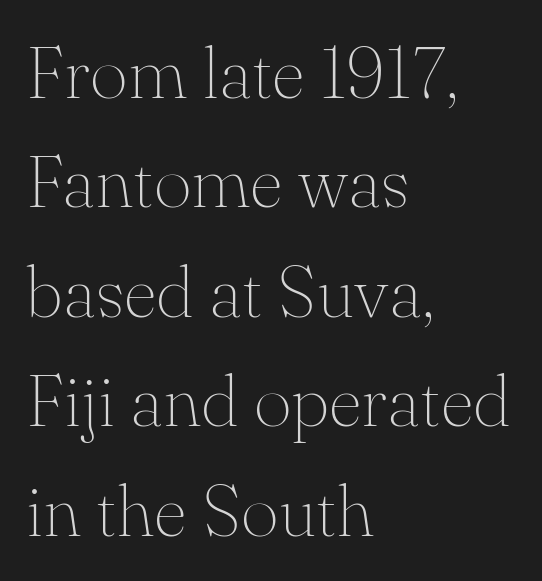
Quick note: not italic, upright. Short and long lines alike share a common starting point at left. Plain, unruled lines of type. The rendering uses natural spacing where letterforms have individual widths. Characters follow at the spacing the type designer built in.
